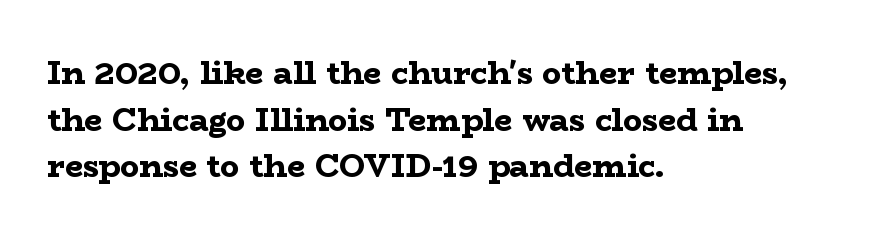
{"serif": "yes", "italic": "no", "bold": "yes", "weight": "bold", "width": "wide", "stroke_contrast": "low", "x_height": "medium", "monospaced": "no", "underline": "no", "align": "left", "line_spacing": "normal", "line_spacing_ratio": 1.46, "letter_spacing": "normal", "letter_spacing_em": 0.0, "glyph_px": 32}
